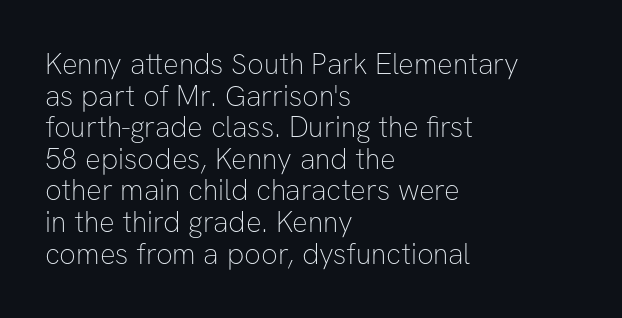
{"serif": "no", "italic": "no", "bold": "no", "weight": "thin", "width": "normal", "stroke_contrast": "low", "x_height": "medium", "monospaced": "no", "underline": "no", "align": "left", "line_spacing": "tight", "line_spacing_ratio": 1.09, "letter_spacing": "normal", "letter_spacing_em": 0.0, "glyph_px": 29}
